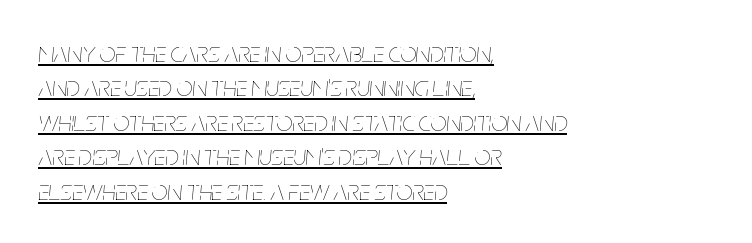
{"italic": "yes", "lean": "right", "slant_degrees": 5, "bold": "no", "weight": "thin", "width": "condensed", "stroke_contrast": "low", "x_height": "large", "monospaced": "no", "underline": "yes", "align": "left", "line_spacing_ratio": 1.23, "letter_spacing": "normal", "letter_spacing_em": 0.0, "glyph_px": 28}
